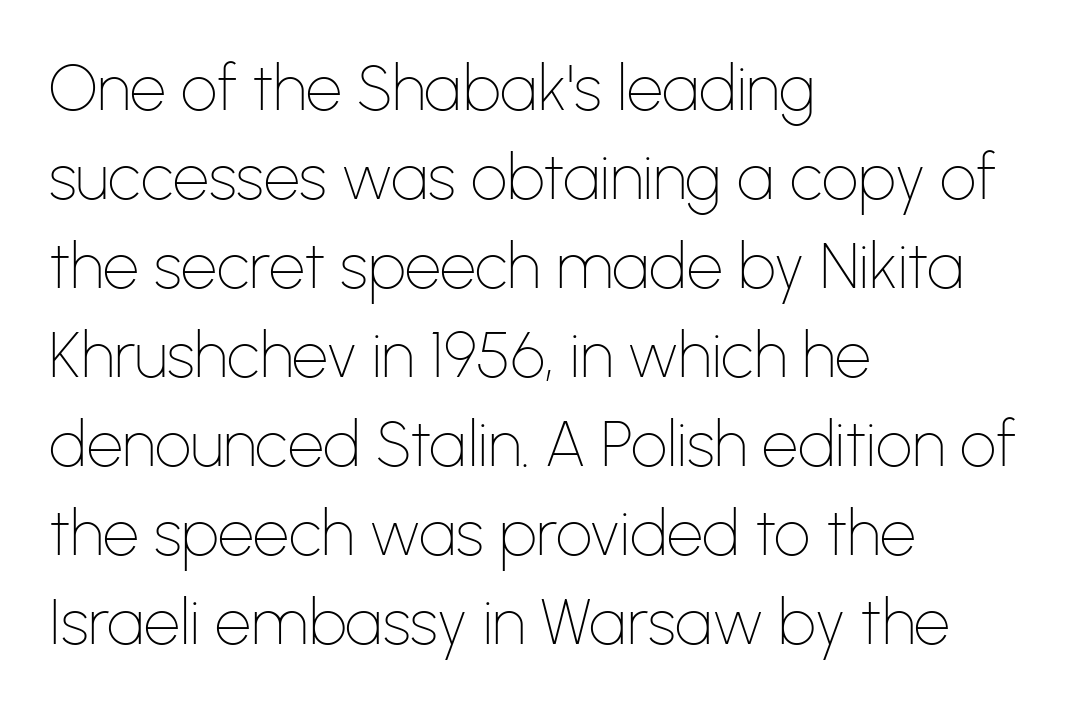
{"serif": "no", "italic": "no", "bold": "no", "weight": "thin", "width": "normal", "stroke_contrast": "low", "x_height": "medium", "monospaced": "no", "underline": "no", "align": "left", "line_spacing": "normal", "line_spacing_ratio": 1.39, "letter_spacing": "normal", "letter_spacing_em": 0.0, "glyph_px": 64}
